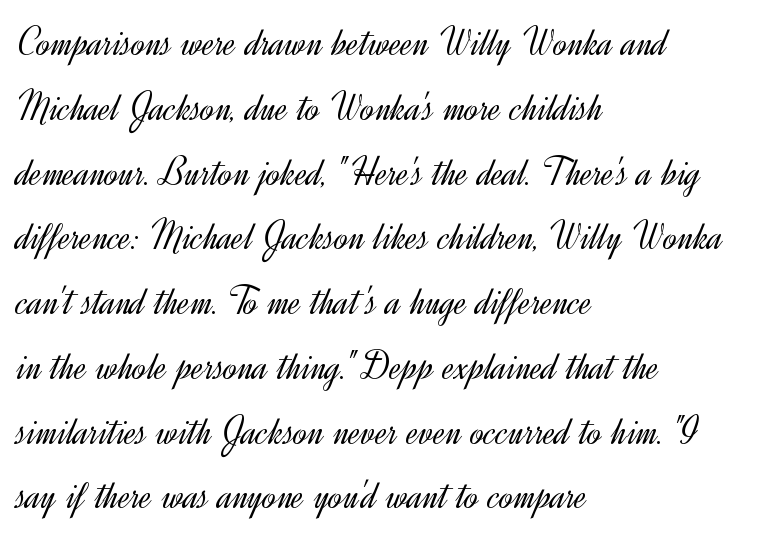
The image shows 41 px light sans-serif type; set left-aligned, normal line spacing (1.58x), normal letter spacing, not underlined; a small x-height.
